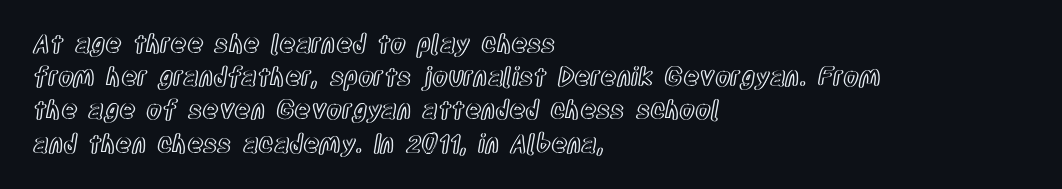
Students, observe: this is what conventionally led text looks like. Look at the tracking — it's just the regular setting, nothing added. The paragraph has a hard left edge and a soft right edge. Check under the words: just untouched page.
